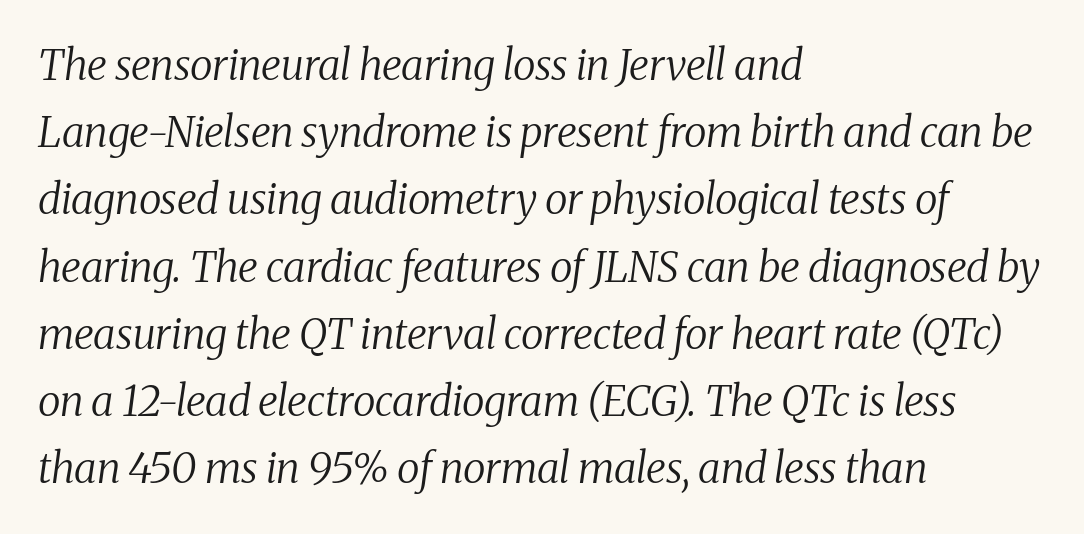
The paragraph has a hard left edge and a soft right edge. A typesetter would call this proportional, since set widths differ per character. Decoration check: the copy has no underline. Heft: none added — not bold. It's the slanting kind of type.
